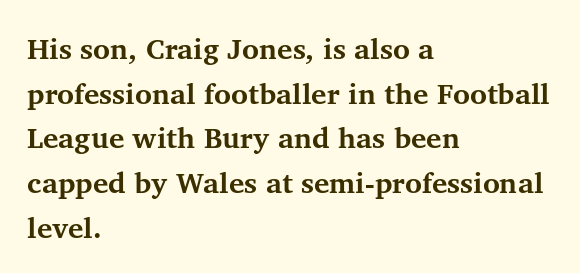
The image shows 29 px bold serif type, upright; set left-aligned, normal line spacing (1.54x), normal letter spacing, not underlined; medium stroke contrast and a medium x-height.
